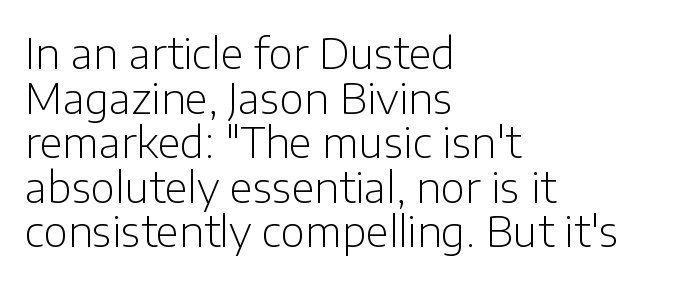
{"serif": "no", "italic": "no", "bold": "no", "weight": "light", "width": "normal", "stroke_contrast": "low", "x_height": "medium", "monospaced": "no", "underline": "no", "align": "left", "line_spacing": "tight", "line_spacing_ratio": 1.06, "letter_spacing": "normal", "letter_spacing_em": 0.0, "glyph_px": 42}
